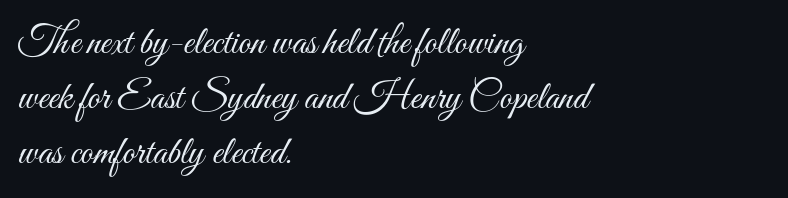
Q: Is the text bold? A: No.
Q: Is the text italic (slanted)? A: Yes.
Q: Is the text underlined? A: No.
Q: How is the paragraph aligned? A: Left-aligned.
Q: Is the spacing between letters normal or unusually wide? A: Normal.
Q: Is the spacing between lines tight, normal or loose? A: Normal.
Q: Width (condensed, normal, or wide)? A: Condensed.
Q: Stroke contrast? A: Medium.
Q: x-height? A: Small.
Q: Monospaced? A: No.
